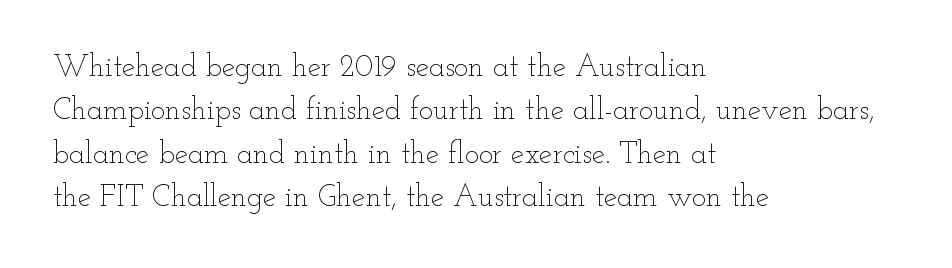
These lines are rendered in a variable-pitch font. Anything drawn beneath the words? Only blank space. A normal amount of white space separates one row of letters from the next. Is the type heavy? It reads as light-to-regular instead.
